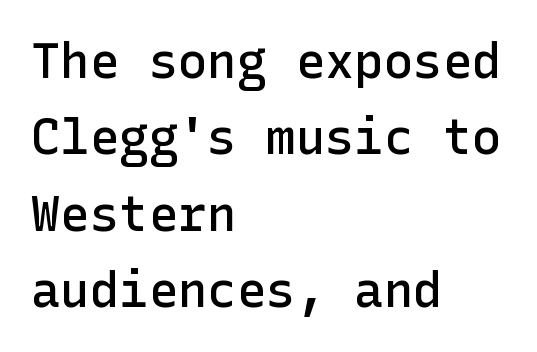
{"serif": "no", "italic": "no", "bold": "semi", "weight": "semibold", "width": "normal", "stroke_contrast": "low", "x_height": "medium", "underline": "no", "align": "left", "line_spacing": "normal", "line_spacing_ratio": 1.56, "letter_spacing": "normal", "letter_spacing_em": 0.0, "glyph_px": 49}
